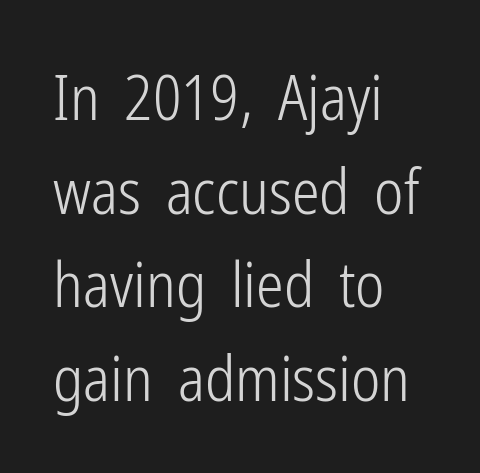
Q: Is the text bold? A: No.
Q: Is the text italic (slanted)? A: No, it is upright.
Q: Is the typeface a serif or a sans-serif typeface? A: Sans-serif.
Q: Is the text underlined? A: No.
Q: How is the paragraph aligned? A: Left-aligned.
Q: Is the spacing between letters normal or unusually wide? A: Normal.
Q: Is the spacing between lines tight, normal or loose? A: Normal.
Q: Width (condensed, normal, or wide)? A: Condensed.
Q: Stroke contrast? A: Low.
Q: x-height? A: Medium.
Q: Monospaced? A: No.
